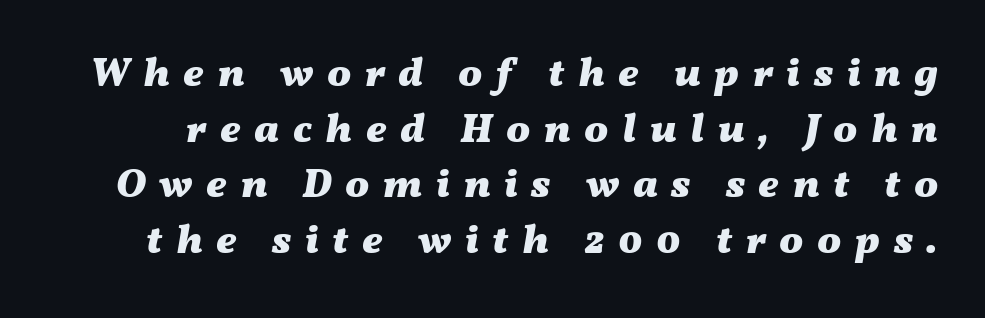
The image shows 40 px heavy, wide type, italic (leaning right); set normal line spacing (1.39x), unusually wide letter spacing (+0.34 em), not underlined; medium stroke contrast and a medium x-height.
